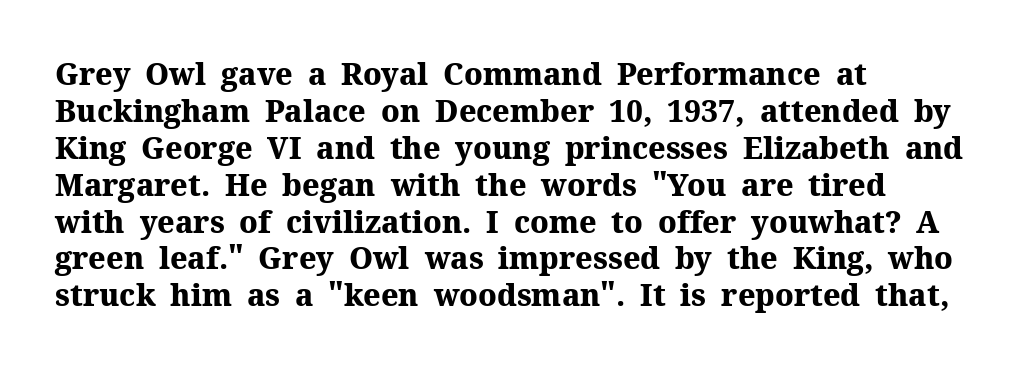
Q: Is the text bold? A: Yes.
Q: Is the text italic (slanted)? A: No, it is upright.
Q: Is the typeface a serif or a sans-serif typeface? A: Serif.
Q: Is the text underlined? A: No.
Q: How is the paragraph aligned? A: Left-aligned.
Q: Is the spacing between letters normal or unusually wide? A: Normal.
Q: Width (condensed, normal, or wide)? A: Normal.
Q: Stroke contrast? A: Medium.
Q: x-height? A: Medium.
Q: Monospaced? A: No.
